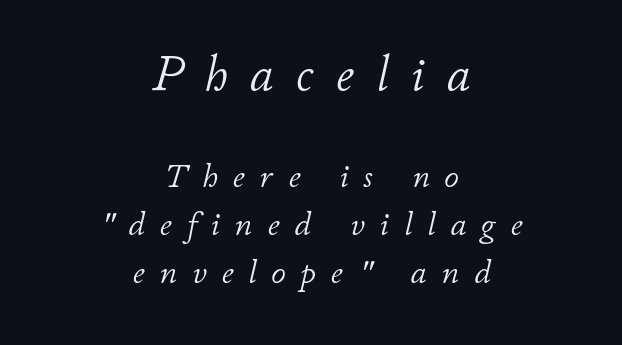
The space beneath each line is pristine and unruled. This rendering widens character spacing well past its baseline value. Here the designer chose a conventional face with non-uniform glyph widths. Typesetter's note — upper block bumped up in size, lower block left smaller. Whoever set this chose a conventional vertical rhythm.
